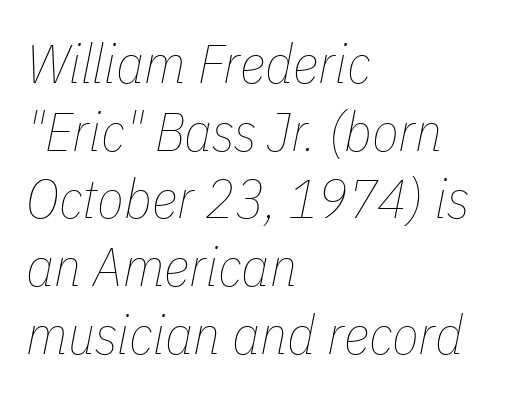
{"italic": "yes", "lean": "right", "slant_degrees": 11, "bold": "no", "weight": "thin", "width": "condensed", "stroke_contrast": "low", "x_height": "medium", "monospaced": "no", "underline": "no", "align": "left", "line_spacing_ratio": 1.23, "letter_spacing": "normal", "letter_spacing_em": 0.0, "glyph_px": 55}
